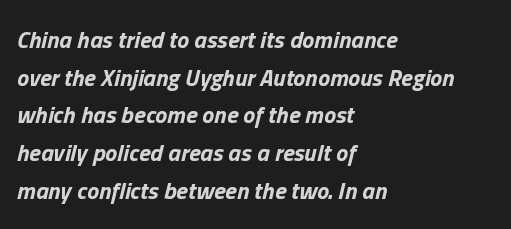
{"italic": "yes", "lean": "right", "slant_degrees": 13, "bold": "yes", "underline": "no", "align": "left", "line_spacing": "normal", "line_spacing_ratio": 1.57, "letter_spacing": "normal", "letter_spacing_em": 0.0, "glyph_px": 24}
